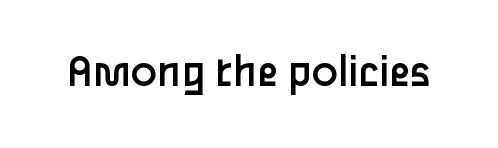
Q: Is the text bold? A: No.
Q: Is the text italic (slanted)? A: No, it is upright.
Q: Is the typeface a serif or a sans-serif typeface? A: Sans-serif.
Q: Is the text underlined? A: No.
Q: Is the spacing between letters normal or unusually wide? A: Normal.
Q: Width (condensed, normal, or wide)? A: Normal.
Q: Stroke contrast? A: Low.
Q: x-height? A: Medium.
Q: Monospaced? A: No.
